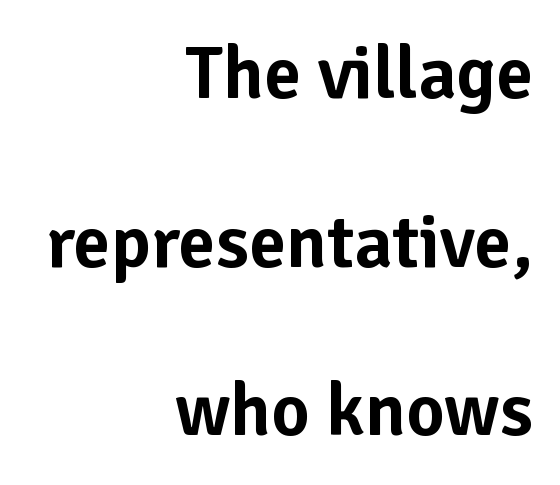
{"serif": "no", "italic": "no", "width": "normal", "stroke_contrast": "low", "x_height": "medium", "monospaced": "no", "underline": "no", "align": "right", "line_spacing": "loose", "line_spacing_ratio": 2.25, "letter_spacing": "normal", "letter_spacing_em": 0.0, "glyph_px": 75}
